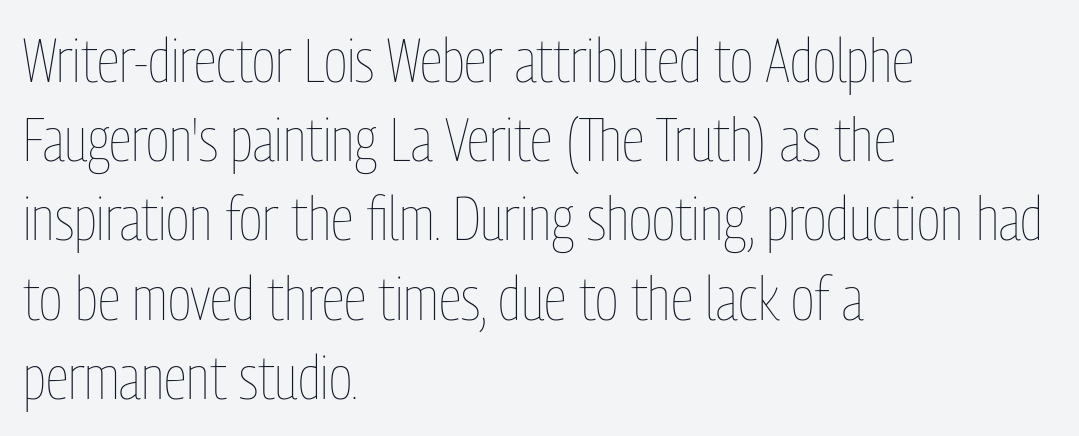
The baseline area is clear. Which margin do the lines hug? The left one — the right edge is uneven. The line texture is even and compact thanks to regular tracking. Weight: not bold — regular or lighter. Notice how descenders clear the ascenders below comfortably — that's standard leading.
